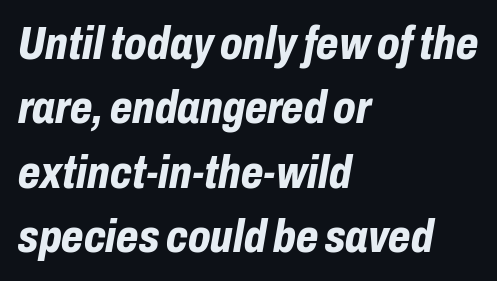
The image shows 46 px bold, condensed type, italic (leaning right); set left-aligned, normal line spacing (1.4x), normal letter spacing, not underlined; low stroke contrast and a medium x-height.
